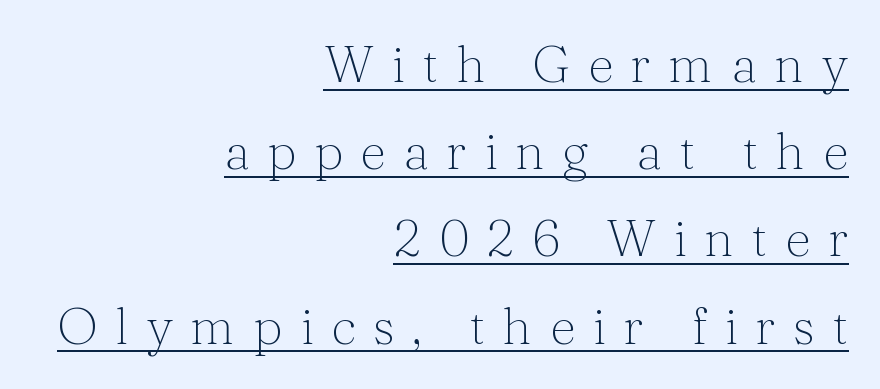
The image shows 51 px light serif type, upright; set right-aligned, line spacing 1.71x, unusually wide letter spacing (+0.34 em), underlined; medium stroke contrast and a medium x-height.
